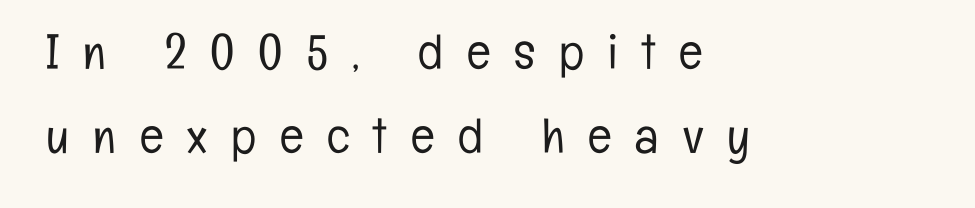
Ink coverage per letter is moderate at most. These lines are composed in type without serifs. This sample has the flowing, uneven cadence of proportional lettering. These lines were composed using upright roman letters. The tracking reads as deliberately expanded to a designer's eye. The ragged edge is on the right, which tells us the setting is flush left.
